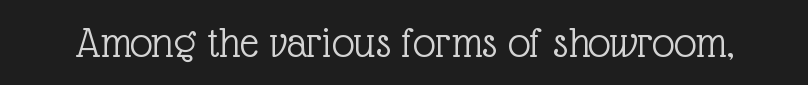
{"serif": "yes", "italic": "no", "bold": "no", "weight": "light", "width": "normal", "x_height": "medium", "monospaced": "no", "underline": "no", "letter_spacing": "normal", "letter_spacing_em": 0.0, "glyph_px": 45}
